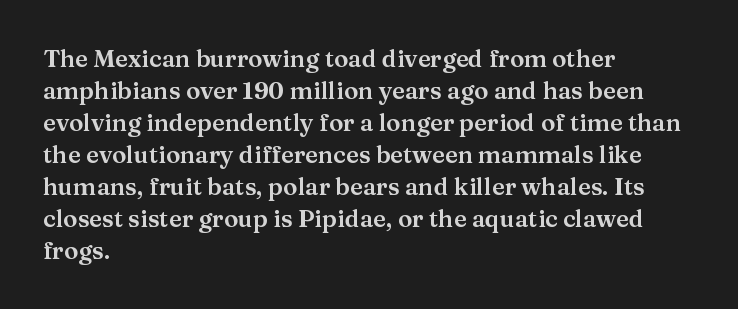
{"italic": "no", "underline": "no", "align": "left", "line_spacing": "normal", "line_spacing_ratio": 1.33, "letter_spacing": "normal", "letter_spacing_em": 0.0, "glyph_px": 24}
